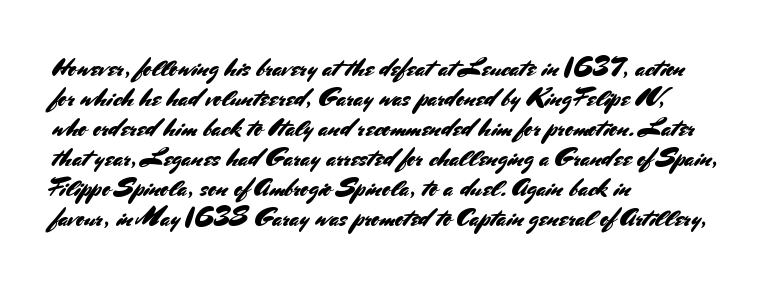
The image shows 25 px text type; set left-aligned, line spacing 1.2x, normal letter spacing, not underlined.
